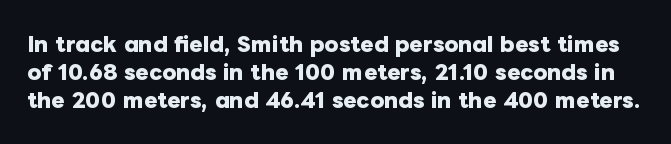
The image shows 20 px bold type, upright; set normal line spacing (1.4x), normal letter spacing, not underlined.
